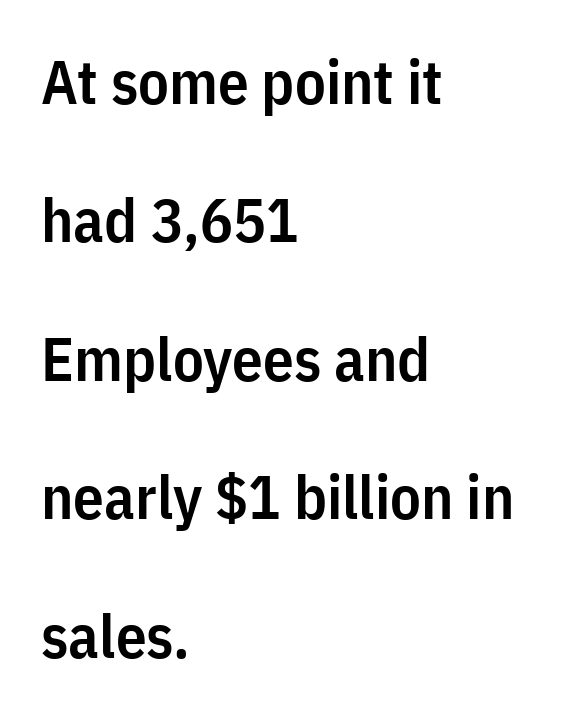
The image shows 61 px semibold, condensed sans-serif type, upright; set left-aligned, loose line spacing (2.27x), normal letter spacing, not underlined; low stroke contrast and a medium x-height.
